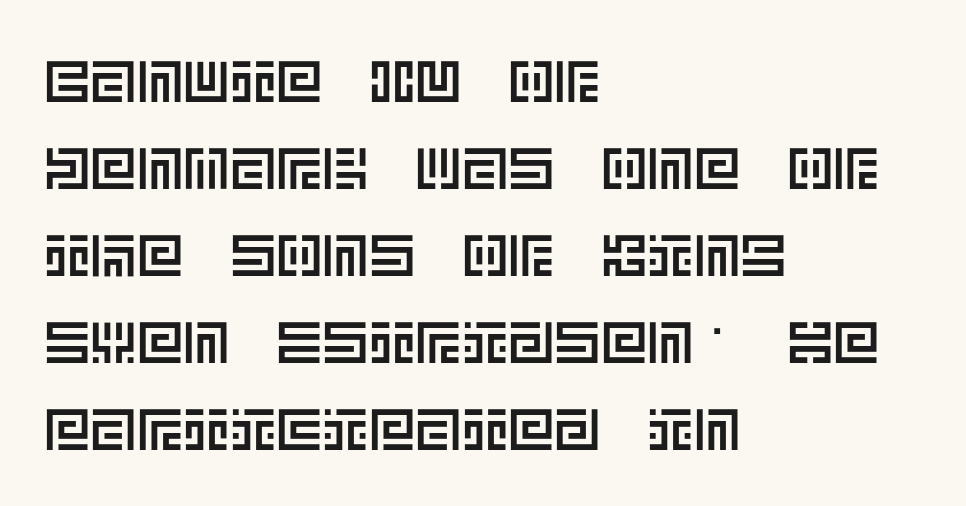
The image shows 58 px text type, upright; set left-aligned, normal line spacing (1.5x), normal letter spacing, not underlined; a large x-height.
